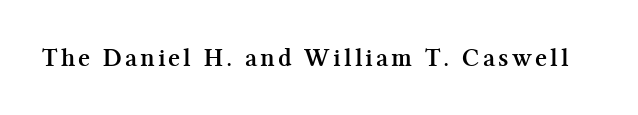
Heavy, bold letterforms. Tall strokes in this sample are plumb rather than angled. The strip under each line holds only bare page.
